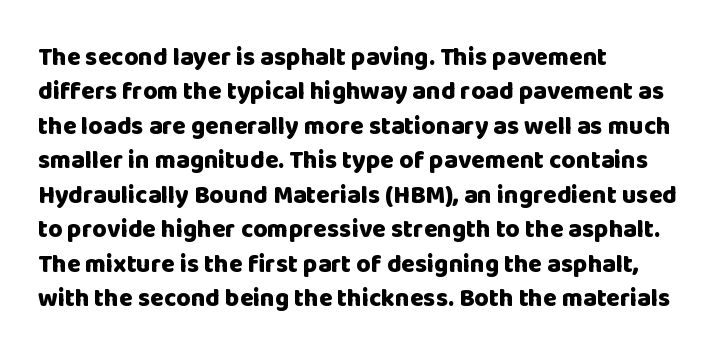
Plain, unruled lines of type. Italic: no, the glyphs are upright roman. The face used here has the dense, thick strokes of a bold. Compared with typical paragraphs, the rows here are spaced about the same. The paragraph has a hard left edge and a soft right edge. Here the glyphs are tracked normally, forming tight word shapes.
